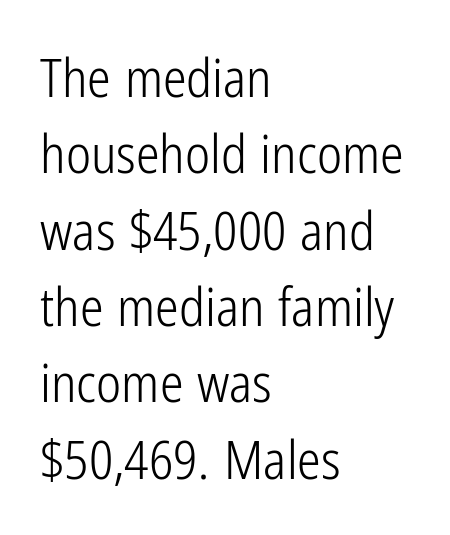
{"serif": "no", "italic": "no", "bold": "no", "weight": "light", "width": "condensed", "stroke_contrast": "low", "x_height": "medium", "monospaced": "no", "underline": "no", "align": "left", "line_spacing": "normal", "line_spacing_ratio": 1.44, "letter_spacing": "normal", "letter_spacing_em": 0.0, "glyph_px": 53}
